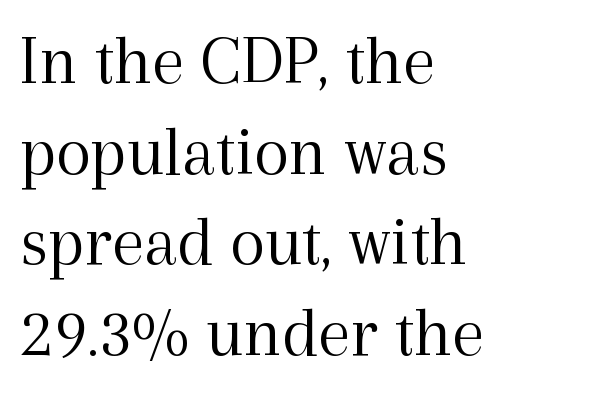
Q: Is the text bold? A: No.
Q: Is the text italic (slanted)? A: No, it is upright.
Q: Is the typeface a serif or a sans-serif typeface? A: Serif.
Q: Is the text underlined? A: No.
Q: How is the paragraph aligned? A: Left-aligned.
Q: Is the spacing between letters normal or unusually wide? A: Normal.
Q: Is the spacing between lines tight, normal or loose? A: Normal.
Q: Width (condensed, normal, or wide)? A: Normal.
Q: x-height? A: Medium.
Q: Monospaced? A: No.
